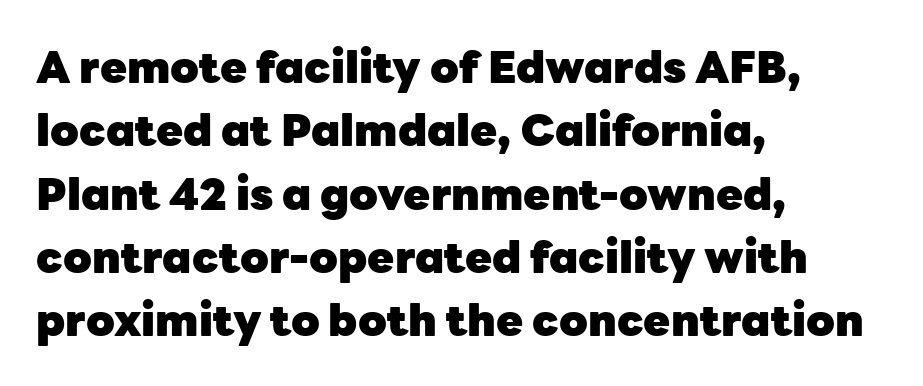
Q: Is the text bold? A: Yes.
Q: Is the text italic (slanted)? A: No, it is upright.
Q: Is the typeface a serif or a sans-serif typeface? A: Sans-serif.
Q: Is the text underlined? A: No.
Q: How is the paragraph aligned? A: Left-aligned.
Q: Is the spacing between letters normal or unusually wide? A: Normal.
Q: Is the spacing between lines tight, normal or loose? A: Normal.
Q: Width (condensed, normal, or wide)? A: Normal.
Q: Stroke contrast? A: Low.
Q: x-height? A: Medium.
Q: Monospaced? A: No.
